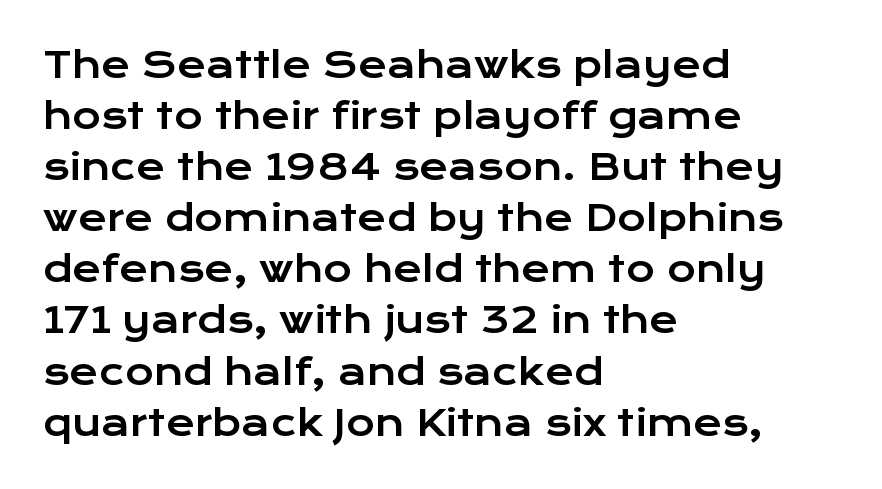
The image shows 35 px wide sans-serif type, upright; set left-aligned, normal line spacing (1.46x), normal letter spacing, not underlined; low stroke contrast and a medium x-height.
